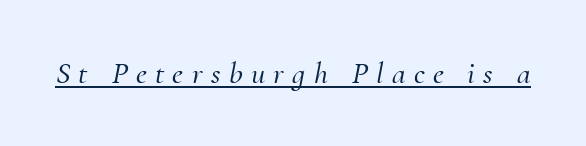
{"serif": "yes", "italic": "yes", "lean": "right", "slant_degrees": 10, "width": "normal", "stroke_contrast": "medium", "x_height": "small", "monospaced": "no", "underline": "yes", "letter_spacing": "wide", "letter_spacing_em": 0.27, "glyph_px": 31}
